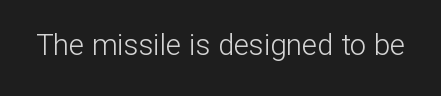
The image shows 29 px light sans-serif type, upright; set normal letter spacing, not underlined; low stroke contrast and a medium x-height.
